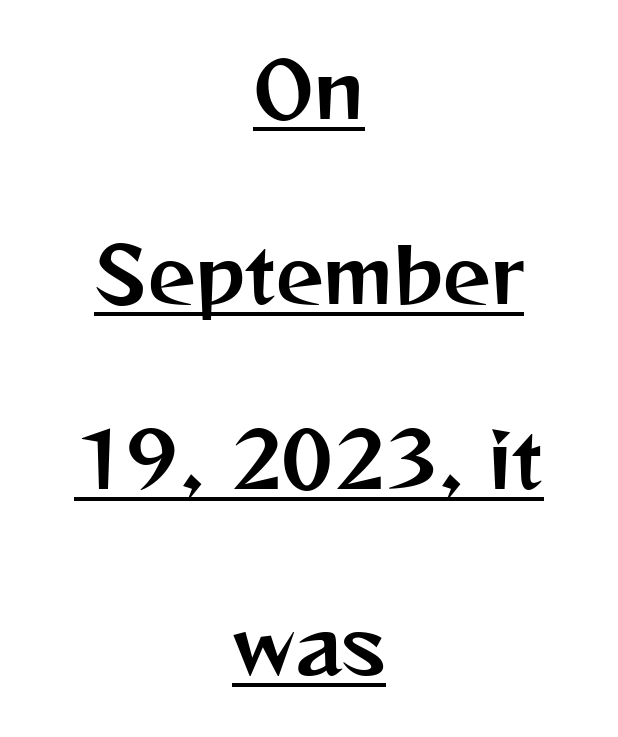
Does a line run under the words? Yes, clearly. Varying glyph widths throughout — classic text-font behaviour. The type family on display is of the sans-serif kind. When letters stand straight like this, we call the style roman or upright. Casual observation: everything's sitting right in the middle. How are the letters spaced? Ordinarily, with no added tracking.
